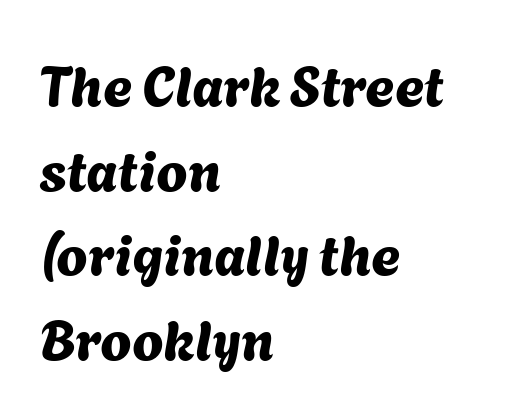
How would I describe the line gaps? Plain and ordinary. Does extra space separate the letters? No, they use regular spacing. Horizontal alignment here is leftward, the default for most running prose. Character widths vary here, with narrow letters taking less room than wide ones. Only glyphs here, with clear space below each row. Each letter's strokes conclude bluntly, with no projecting serifs.
